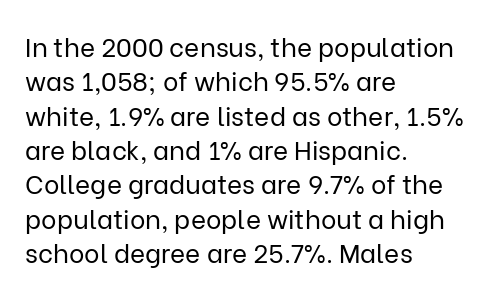
Q: Is the text bold? A: No.
Q: Is the text italic (slanted)? A: No, it is upright.
Q: Is the text underlined? A: No.
Q: How is the paragraph aligned? A: Left-aligned.
Q: Is the spacing between letters normal or unusually wide? A: Normal.
Q: Is the spacing between lines tight, normal or loose? A: Normal.
